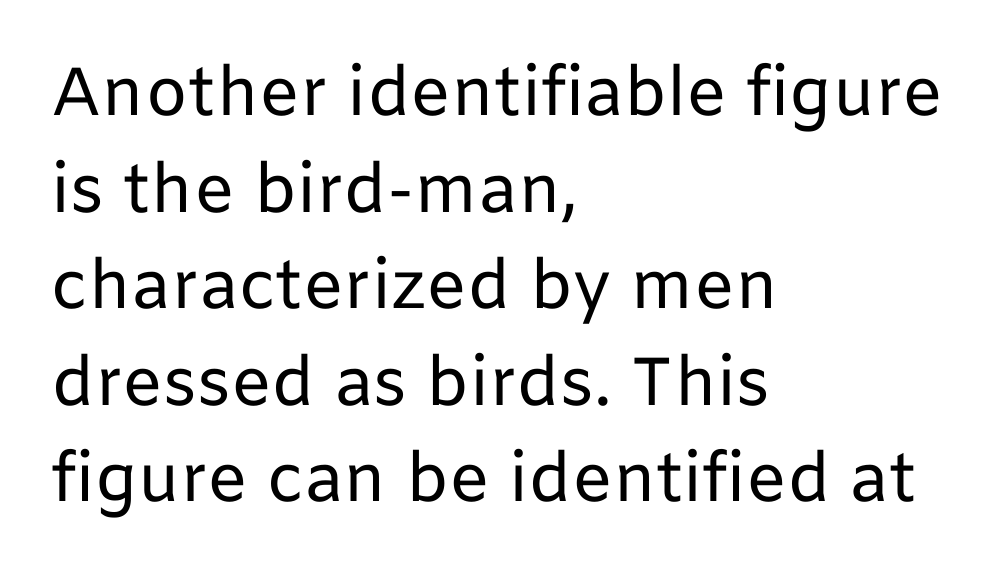
{"serif": "no", "italic": "no", "bold": "no", "weight": "regular", "width": "normal", "stroke_contrast": "low", "x_height": "medium", "monospaced": "no", "underline": "no", "align": "left", "line_spacing": "normal", "line_spacing_ratio": 1.42, "letter_spacing": "normal", "letter_spacing_em": 0.0, "glyph_px": 68}
